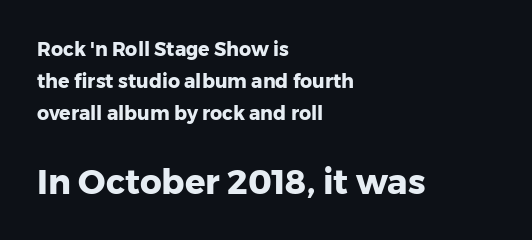
Q: Is the text bold? A: Yes.
Q: Is the text italic (slanted)? A: No, it is upright.
Q: Is the typeface a serif or a sans-serif typeface? A: Sans-serif.
Q: Is the text underlined? A: No.
Q: How is the paragraph aligned? A: Left-aligned.
Q: Is the spacing between letters normal or unusually wide? A: Normal.
Q: Is the spacing between lines tight, normal or loose? A: Normal.
Q: Which block of text is set in a larger size, the first (top) or the second (bottom)? A: The second (bottom) one.
Q: Width (condensed, normal, or wide)? A: Normal.
Q: Stroke contrast? A: Low.
Q: x-height? A: Medium.
Q: Monospaced? A: No.
